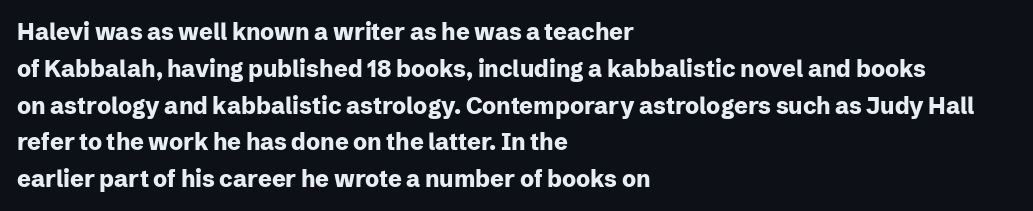
The passage shown stacks its lines at a standard gap. The rag falls on the right side of this text block. Nope, not italic — everything's standing straight. Rule under the text: the space is simply empty. The face used here is rendered with its standard letterfit.
